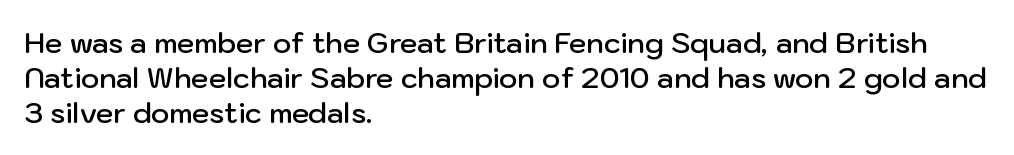
Q: Is the text bold? A: Semi-bold.
Q: Is the text italic (slanted)? A: No, it is upright.
Q: Is the typeface a serif or a sans-serif typeface? A: Sans-serif.
Q: Is the text underlined? A: No.
Q: How is the paragraph aligned? A: Left-aligned.
Q: Is the spacing between letters normal or unusually wide? A: Normal.
Q: Is the spacing between lines tight, normal or loose? A: Normal.
Q: Width (condensed, normal, or wide)? A: Normal.
Q: Stroke contrast? A: Low.
Q: x-height? A: Medium.
Q: Monospaced? A: No.
